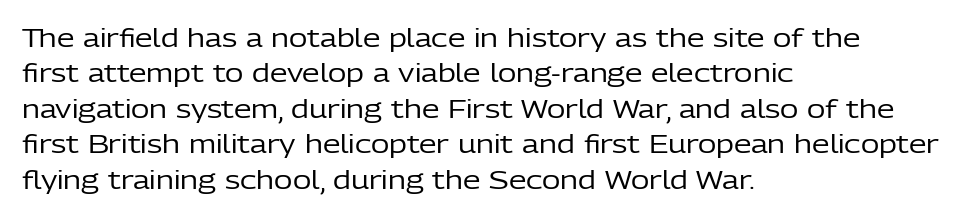
The image shows 25 px text type, upright; set left-aligned, normal line spacing (1.42x), normal letter spacing, not underlined.
